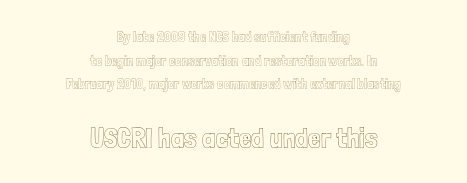
The image shows 28 px condensed type, upright; set centered, normal line spacing (1.68x), normal letter spacing, not underlined; the second (bottom) block is 2.0x larger; a medium x-height.
